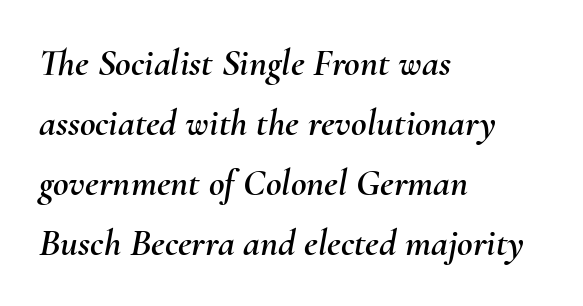
Rendered with sloped, italic letterforms. The vertical gap from one line to the next is medium. The strip under each line holds only bare page. Which margin do the lines hug? The left one — the right edge is uneven. You could not count columns in this text — the font is proportionally spaced. Nobody touched the tracking dial on this one.
